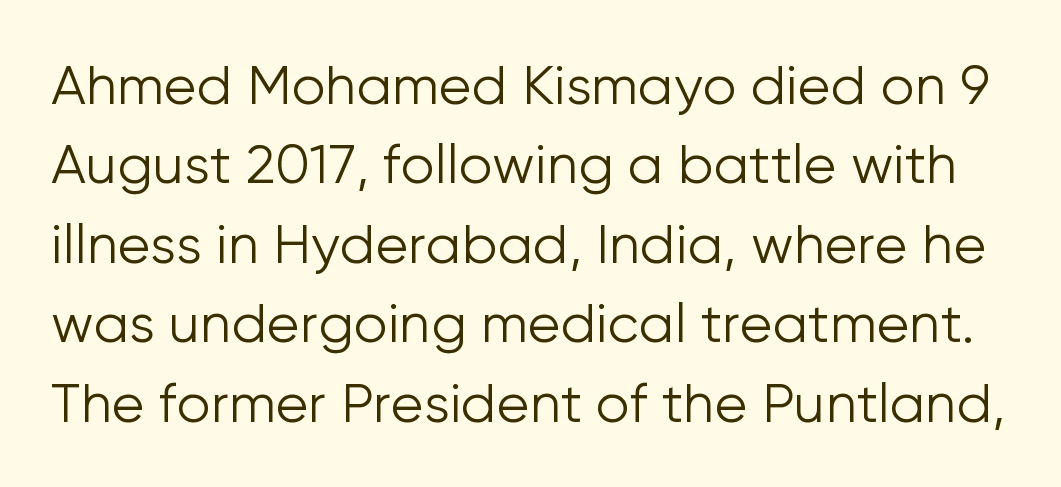
The image shows 54 px light sans-serif type, upright; set normal line spacing (1.47x), normal letter spacing, not underlined; low stroke contrast and a medium x-height.
